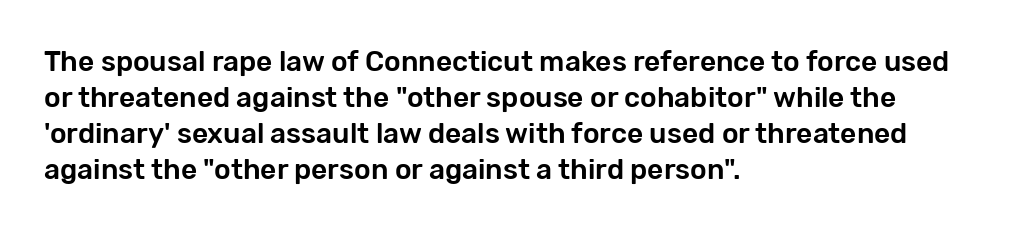
The image shows 28 px sans-serif type, upright; set left-aligned, normal line spacing (1.28x), normal letter spacing, not underlined; low stroke contrast and a medium x-height.
